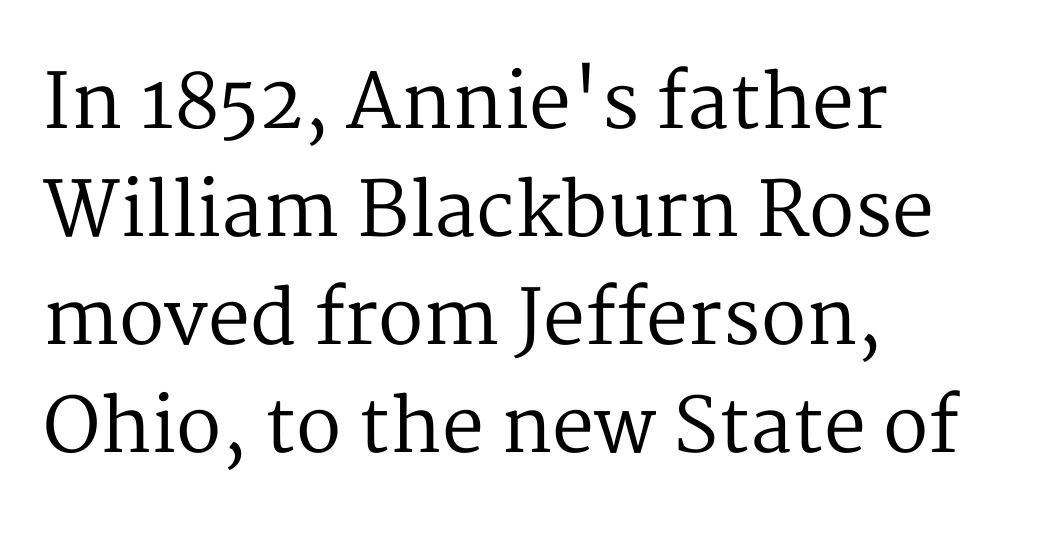
The image shows 75 px regular-weight serif type, upright; set left-aligned, normal line spacing (1.44x), normal letter spacing, not underlined; medium stroke contrast and a medium x-height.
